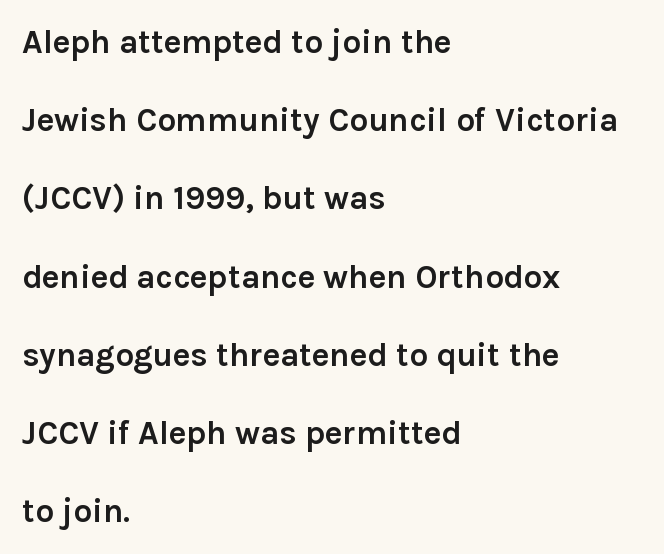
The image shows 33 px semibold sans-serif type, upright; set left-aligned, loose line spacing (2.37x), normal letter spacing, not underlined; a medium x-height.
